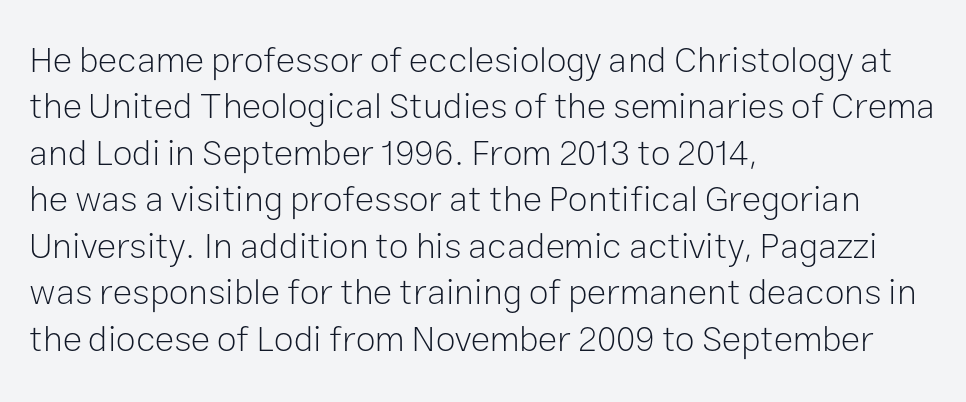
{"serif": "no", "italic": "no", "bold": "no", "weight": "light", "width": "normal", "stroke_contrast": "low", "x_height": "medium", "monospaced": "no", "underline": "no", "align": "left", "line_spacing": "normal", "line_spacing_ratio": 1.29, "letter_spacing": "normal", "letter_spacing_em": 0.0, "glyph_px": 36}
